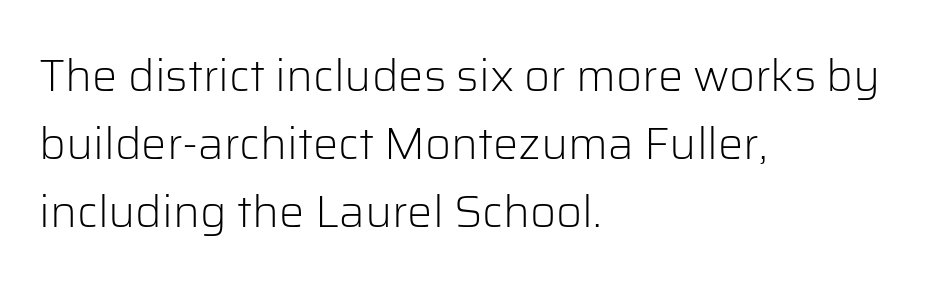
The text was rendered using a sans face with plain stroke endings. Each word holds together tightly as a unit, with standard inter-letter gaps. Each row of text sits above clean, open space. Compared with a typical body face, this is equally light or lighter still. The rows are spaced the way most documents space them.
